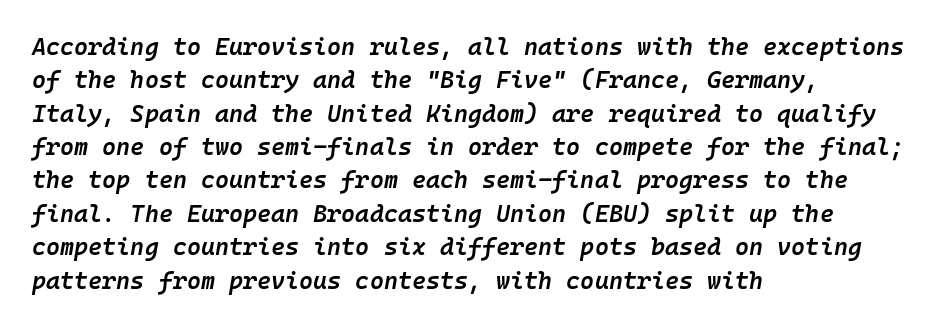
The image shows 24 px text type, italic (leaning right); set left-aligned, normal line spacing (1.39x), normal letter spacing, not underlined.
